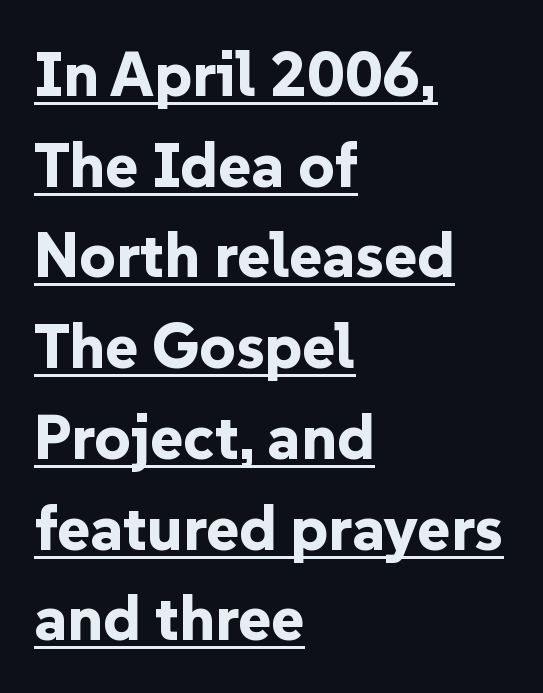
{"serif": "no", "italic": "no", "bold": "yes", "weight": "bold", "width": "normal", "stroke_contrast": "low", "x_height": "medium", "monospaced": "no", "underline": "yes", "align": "left", "line_spacing": "normal", "line_spacing_ratio": 1.44, "letter_spacing": "normal", "letter_spacing_em": 0.0, "glyph_px": 63}
